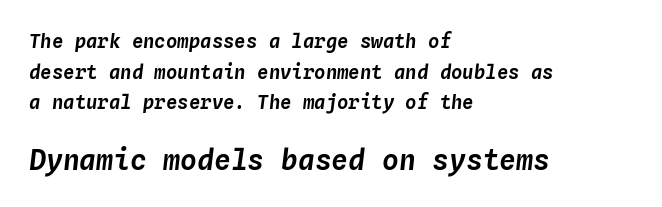
The specimen reads as italic at a glance. Standard letterfit; no display-style spreading of the glyphs. Looks like terminal output: every glyph gets an equal slot. This block has exactly the height ordinary leading produces. The foot of each line stays bare and open. In CSS terms this would be text-align: left.
